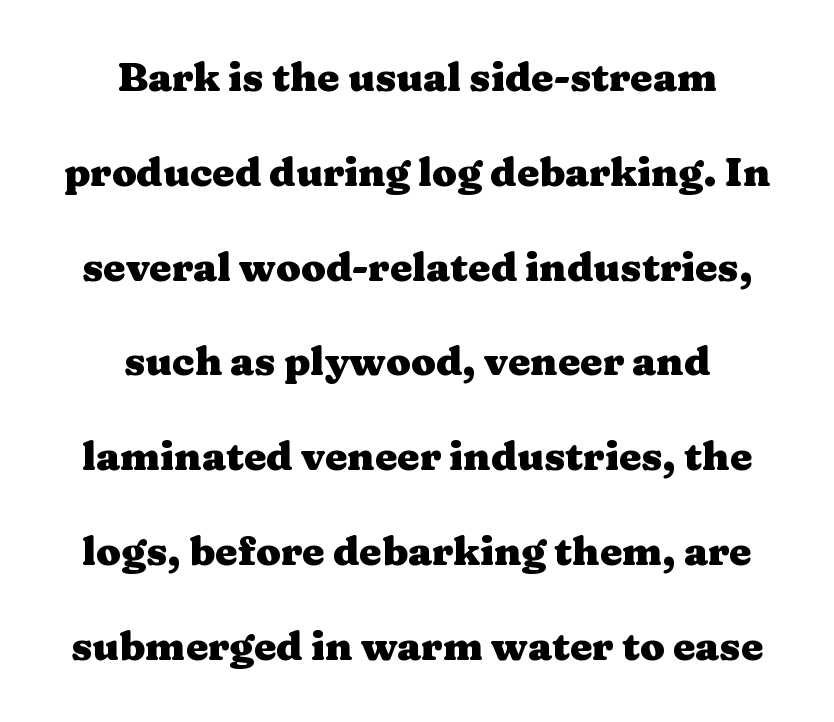
Leading: increased. The passage shown is not underscored anywhere. Looks like regular typesetting: each glyph gets only the width it needs. Look at the stroke-to-counter ratio: heavy, a bold. The font family rendered here belongs to the serif group.
